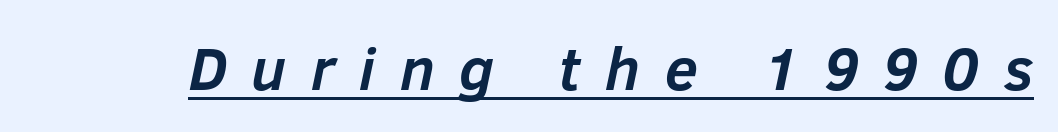
Q: Is the text bold? A: Yes.
Q: Is the text italic (slanted)? A: Yes, it leans right by about 12 degrees.
Q: Is the text underlined? A: Yes.
Q: Is the spacing between letters normal or unusually wide? A: Unusually wide.
Q: Width (condensed, normal, or wide)? A: Normal.
Q: Stroke contrast? A: Low.
Q: x-height? A: Medium.
Q: Monospaced? A: No.
